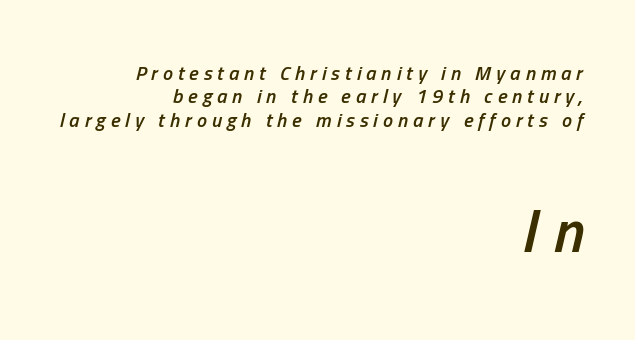
Q: Is the text bold? A: Semi-bold.
Q: Is the text italic (slanted)? A: Yes, it leans right by about 13 degrees.
Q: Is the text underlined? A: No.
Q: How is the paragraph aligned? A: Right-aligned.
Q: Is the spacing between letters normal or unusually wide? A: Unusually wide.
Q: Which block of text is set in a larger size, the first (top) or the second (bottom)? A: The second (bottom) one.
Q: Width (condensed, normal, or wide)? A: Condensed.
Q: Stroke contrast? A: Low.
Q: x-height? A: Medium.
Q: Monospaced? A: No.
